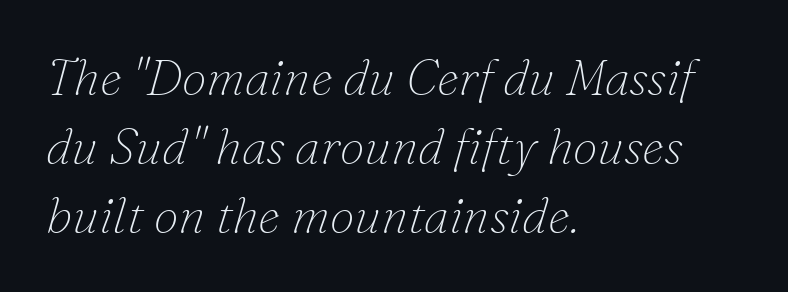
{"serif": "yes", "italic": "yes", "lean": "right", "slant_degrees": 16, "bold": "no", "weight": "thin", "width": "normal", "stroke_contrast": "low", "x_height": "small", "monospaced": "no", "underline": "no", "align": "left", "line_spacing": "normal", "line_spacing_ratio": 1.38, "letter_spacing": "normal", "letter_spacing_em": 0.0, "glyph_px": 50}
